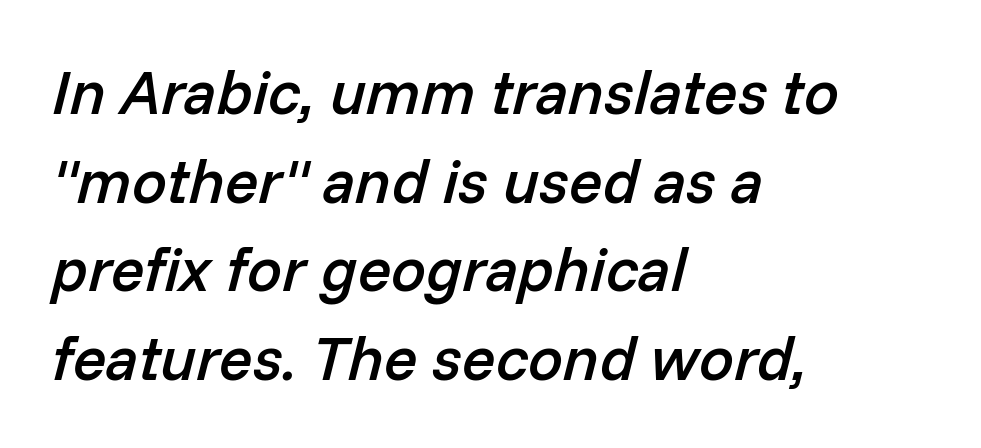
The image shows 62 px semibold type, italic (leaning right); set left-aligned, normal line spacing (1.43x), normal letter spacing, not underlined; low stroke contrast and a medium x-height.
